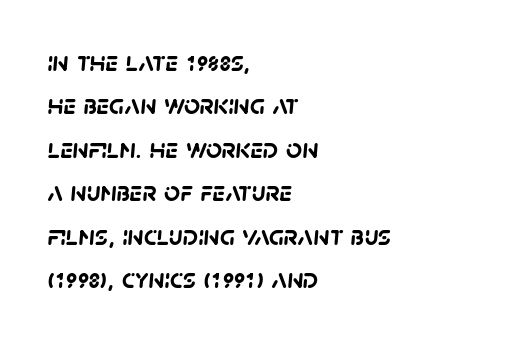
{"serif": "no", "bold": "yes", "weight": "semibold", "width": "normal", "stroke_contrast": "low", "x_height": "large", "monospaced": "no", "underline": "no", "align": "left", "line_spacing": "normal", "line_spacing_ratio": 1.55, "letter_spacing": "normal", "letter_spacing_em": 0.0, "glyph_px": 28}
